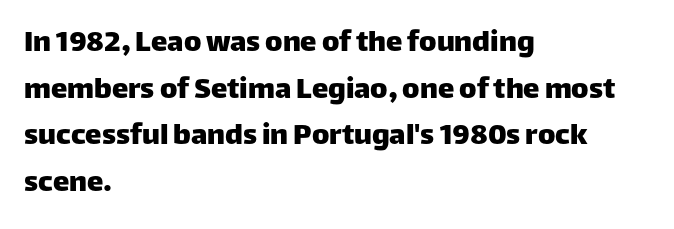
The image shows 33 px sans-serif type, upright; set left-aligned, normal line spacing (1.41x), normal letter spacing, not underlined; low stroke contrast and a large x-height.
